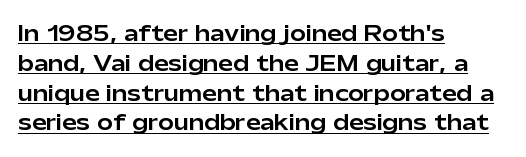
{"italic": "no", "underline": "yes", "align": "left", "line_spacing": "normal", "line_spacing_ratio": 1.42, "letter_spacing": "normal", "letter_spacing_em": 0.0, "glyph_px": 21}
